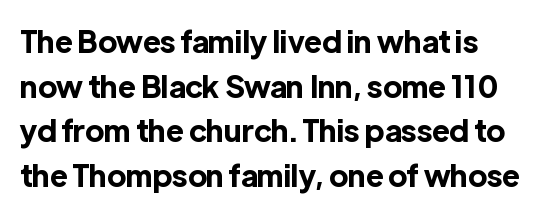
Q: Is the text bold? A: Yes.
Q: Is the text italic (slanted)? A: No, it is upright.
Q: Is the typeface a serif or a sans-serif typeface? A: Sans-serif.
Q: Is the text underlined? A: No.
Q: How is the paragraph aligned? A: Left-aligned.
Q: Is the spacing between letters normal or unusually wide? A: Normal.
Q: Is the spacing between lines tight, normal or loose? A: Normal.
Q: Width (condensed, normal, or wide)? A: Normal.
Q: x-height? A: Medium.
Q: Monospaced? A: No.
